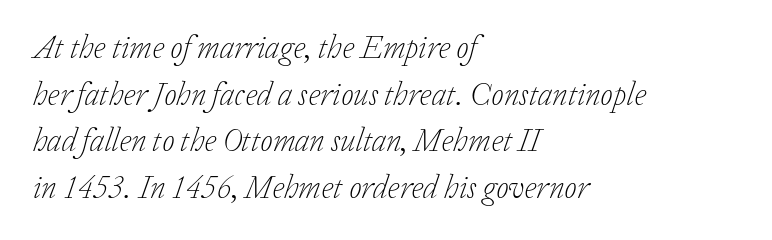
Counters stay open thanks to moderate or lighter strokes. No word sits above an underline. Is the letter spacing exaggerated? No — it looks like the ordinary default. The leading is moderate, giving the passage an even texture. A serif font was chosen for this passage.
